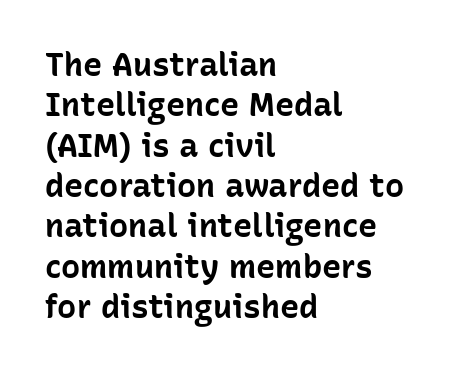
The image shows 32 px bold sans-serif type, upright; set left-aligned, normal line spacing (1.26x), normal letter spacing, not underlined; low stroke contrast and a medium x-height.
